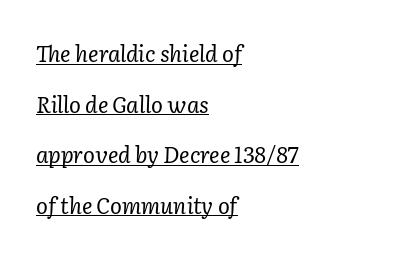
The text block is weighted toward the left margin, trailing off unevenly rightward. Summary of vertical rhythm: relaxed, with wide interline spacing. An italicized treatment has been applied to the whole sample. These characters rest on top of a visible drawn line. Honestly, the letter spacing is just normal — you wouldn't notice it.
